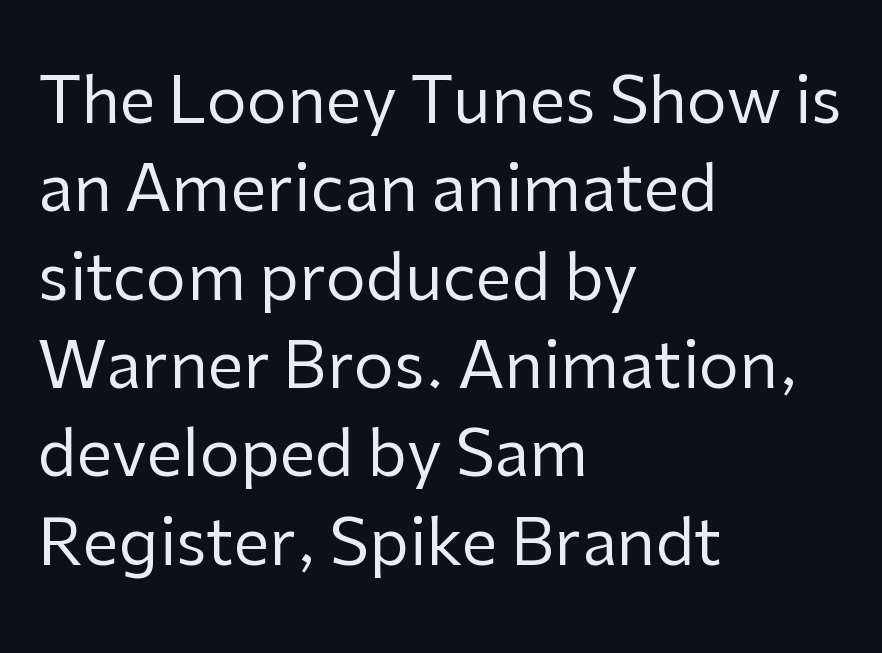
{"serif": "no", "italic": "no", "bold": "no", "weight": "regular", "width": "normal", "stroke_contrast": "low", "x_height": "medium", "monospaced": "no", "underline": "no", "align": "left", "line_spacing": "normal", "line_spacing_ratio": 1.38, "letter_spacing": "normal", "letter_spacing_em": 0.0, "glyph_px": 64}
